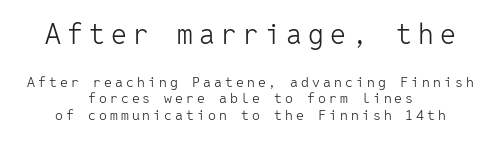
The image shows 28 px light sans-serif type, upright, monospaced; set centered, line spacing 1.19x, unusually wide letter spacing (+0.22 em), not underlined; the first (top) block is 2.0x larger; low stroke contrast and a medium x-height.
